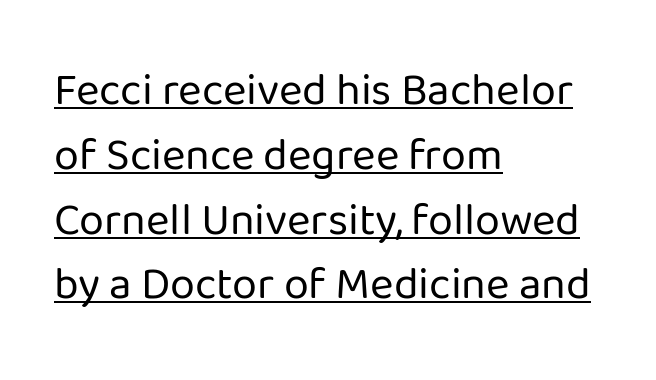
{"serif": "no", "italic": "no", "bold": "no", "weight": "regular", "width": "normal", "stroke_contrast": "low", "x_height": "medium", "monospaced": "no", "underline": "yes", "align": "left", "line_spacing": "normal", "line_spacing_ratio": 1.44, "letter_spacing": "normal", "letter_spacing_em": 0.0, "glyph_px": 45}
